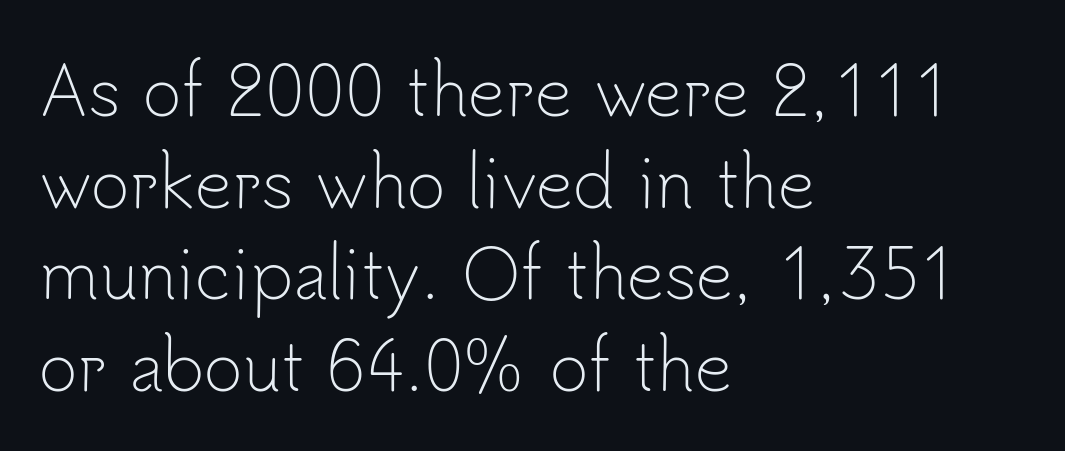
The image shows 66 px light sans-serif type, upright; set left-aligned, normal line spacing (1.39x), normal letter spacing, not underlined; low stroke contrast and a small x-height.
